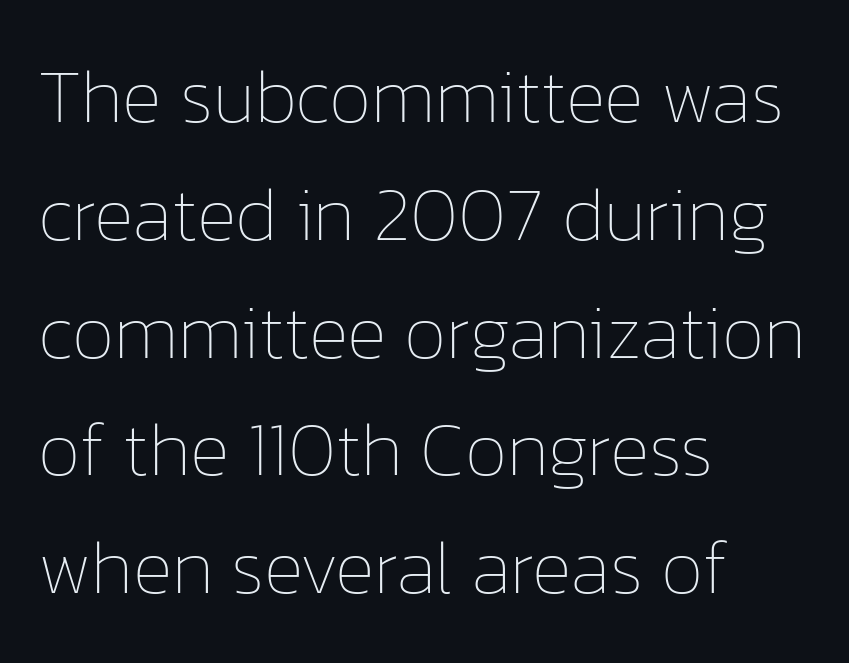
Only glyphs here, with clear space below each row. Ordinary non-slanted type is in use. Regarding leading, the lines here are spaced in the standard way. Is this a fixed-width face? No — the glyphs have proportional, varying widths. Caption: multi-line text, flush left, ragged right.
